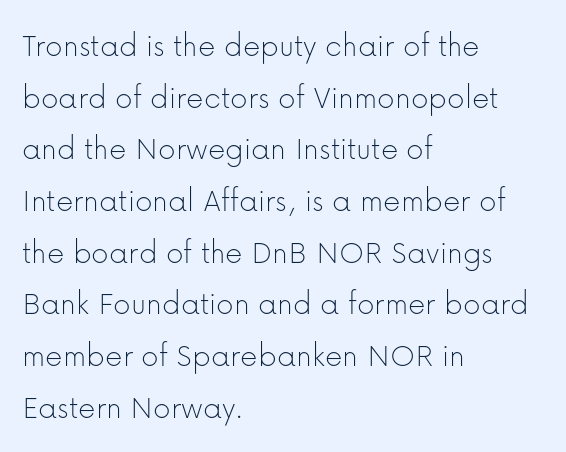
The image shows 34 px thin sans-serif type, upright; set left-aligned, normal line spacing (1.52x), normal letter spacing, not underlined; low stroke contrast and a medium x-height.
